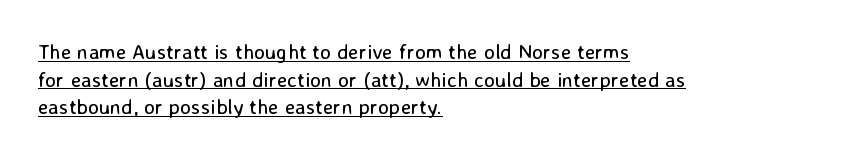
{"italic": "no", "bold": "no", "underline": "yes", "align": "left", "line_spacing": "normal", "line_spacing_ratio": 1.32, "letter_spacing": "normal", "letter_spacing_em": 0.0, "glyph_px": 21}
